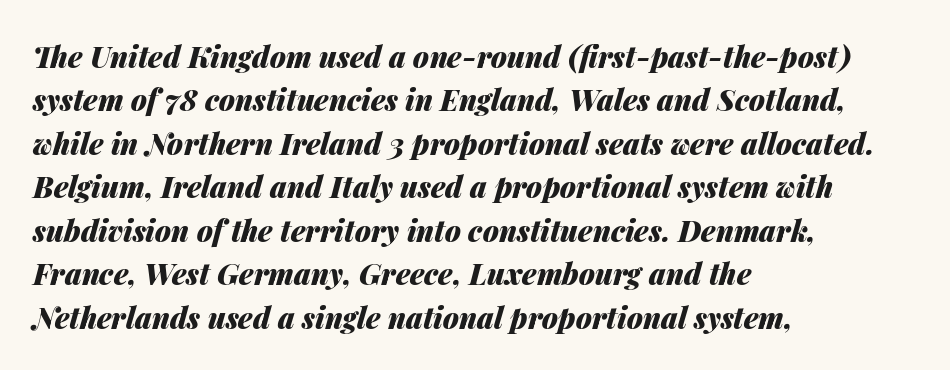
Descenders hang freely into open space. Here the designer chose a conventional face with non-uniform glyph widths. This sample uses an oblique cut, with every glyph tilted off the vertical. Letter spacing: default. The lines sit at an ordinary, default distance from one another.
